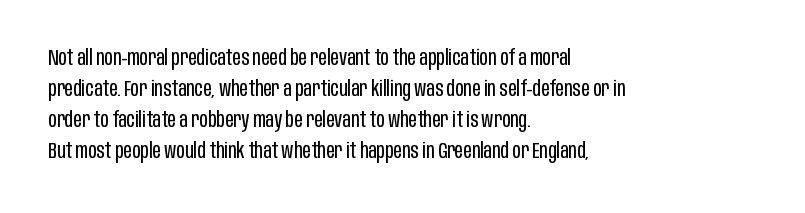
No chunkiness to these letters — they're not bold. The area under the type is left untouched. This rendering uses left alignment, leaving the right contour irregular. The font's upright variant was chosen for this text. Compared with typical body copy, the letter spacing here is the same.
